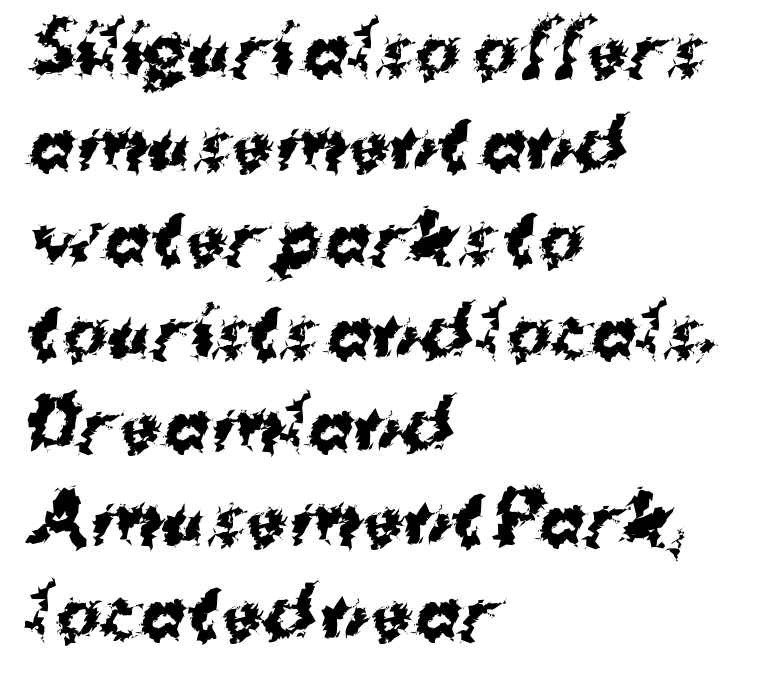
{"serif": "no", "bold": "yes", "weight": "bold", "width": "normal", "stroke_contrast": "medium", "x_height": "medium", "monospaced": "no", "underline": "no", "align": "left", "line_spacing": "normal", "line_spacing_ratio": 1.38, "letter_spacing": "normal", "letter_spacing_em": 0.0, "glyph_px": 68}
